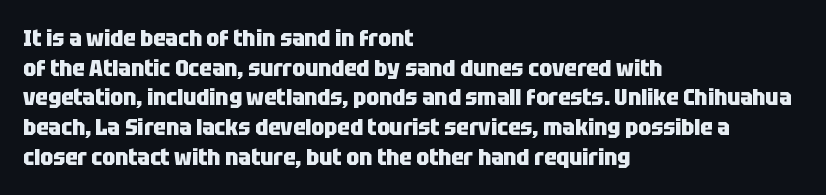
Is there any slant? The stems are plumb. Nothing unusual about the tracking: characters are spaced as the font intends. These words are printed bold, with thick strokes throughout. Evenly set lines give the paragraph a standard silhouette.
